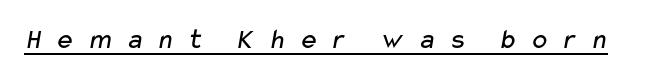
{"serif": "no", "bold": "no", "weight": "regular", "width": "wide", "stroke_contrast": "low", "x_height": "medium", "monospaced": "no", "underline": "yes", "letter_spacing": "wide", "letter_spacing_em": 0.42, "glyph_px": 29}
